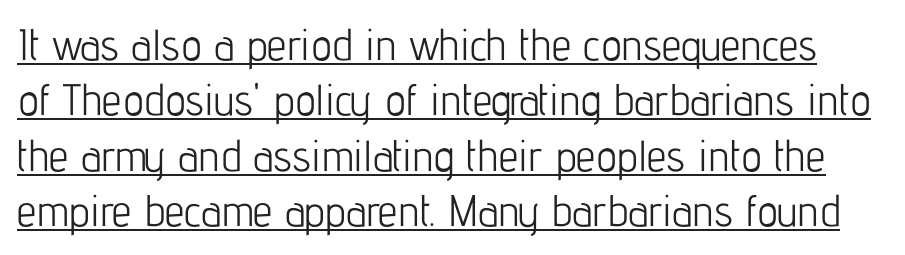
In terms of leading, this rendering sits right in the middle. The letters stand upright; this is a roman face. A typesetter would call this zero additional tracking. Is this a sans? Yes — the strokes have no serifs.
